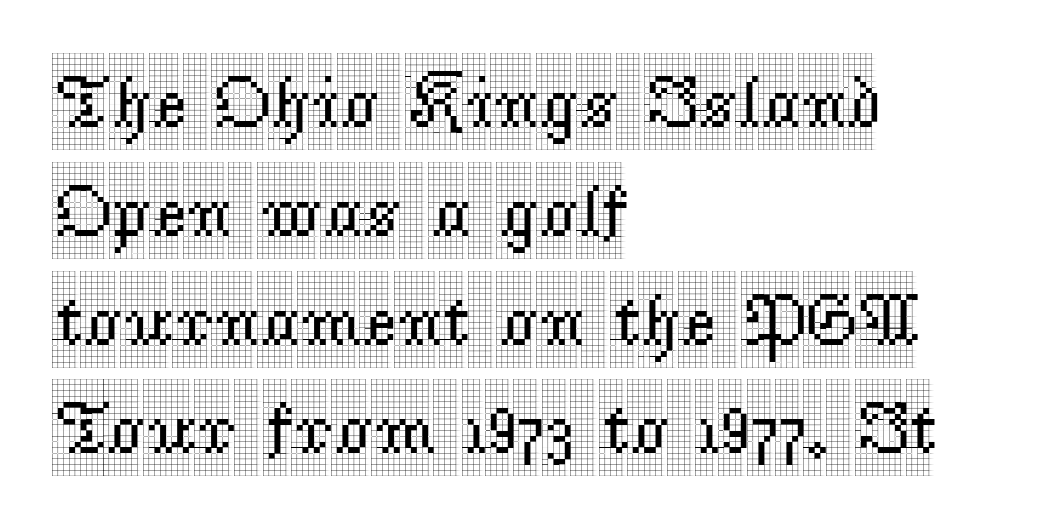
You could not count columns in this text — the font is proportionally spaced. Only glyphs here, with clear space below each row. The letters sit at their default tracking, neither squeezed nor spread. If you measured baseline to baseline, you'd find a middling distance. All the whitespace from short lines collects on the right.
